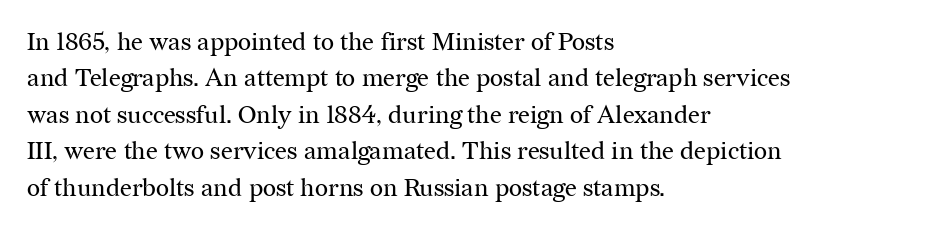
In terms of posture, this sample is upright. The passage shown has conventional tracking throughout. The zone under the glyphs is completely vacant. The lines are quadded left. These glyphs show unthickened strokes, regular width or finer. Rows of type keep a routine distance in the vertical direction.
